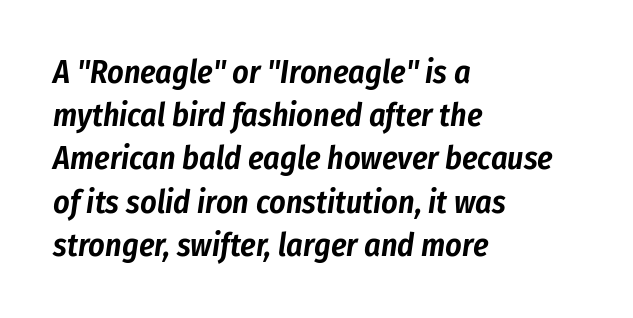
The image shows 32 px condensed type, italic (leaning right); set left-aligned, normal line spacing (1.35x), normal letter spacing, not underlined; low stroke contrast and a medium x-height.
